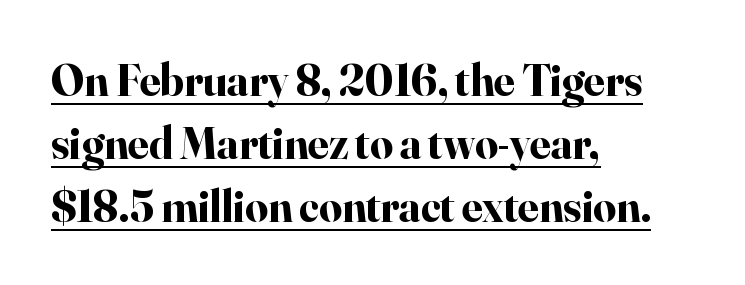
Q: Is the text bold? A: Yes.
Q: Is the text italic (slanted)? A: No, it is upright.
Q: Is the typeface a serif or a sans-serif typeface? A: Serif.
Q: Is the text underlined? A: Yes.
Q: How is the paragraph aligned? A: Left-aligned.
Q: Is the spacing between letters normal or unusually wide? A: Normal.
Q: Is the spacing between lines tight, normal or loose? A: Normal.
Q: Width (condensed, normal, or wide)? A: Normal.
Q: Stroke contrast? A: High.
Q: x-height? A: Small.
Q: Monospaced? A: No.
